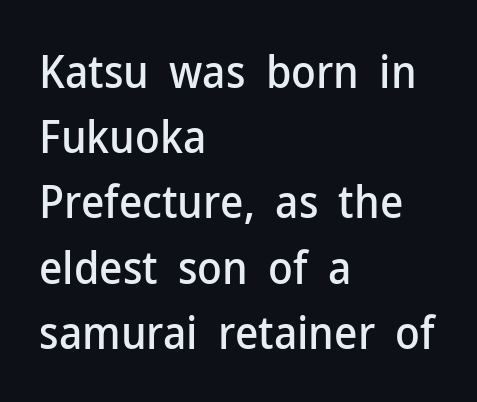
The image shows 45 px sans-serif type, upright; set left-aligned, normal line spacing (1.45x), normal letter spacing, not underlined; low stroke contrast and a medium x-height.
